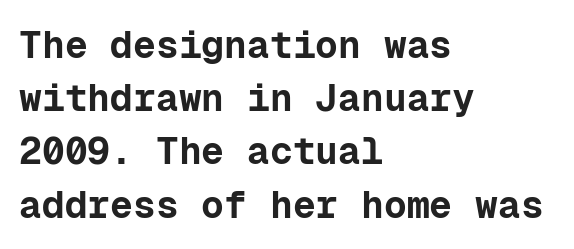
The image shows 38 px bold sans-serif type, upright, monospaced; set left-aligned, normal line spacing (1.4x), normal letter spacing, not underlined; low stroke contrast and a medium x-height.
